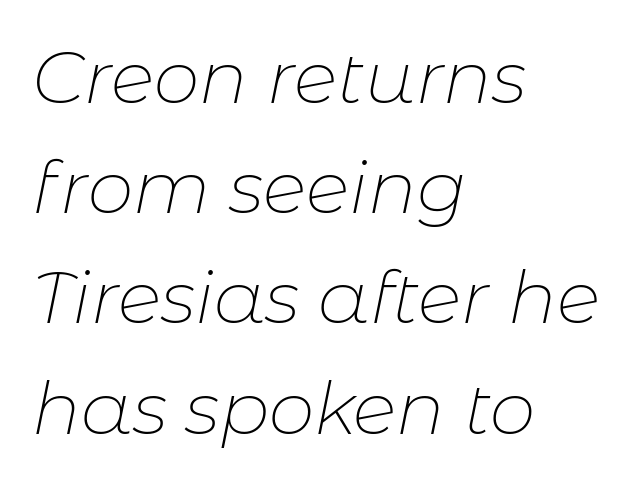
Proportional: the letters do not fall into vertical columns. You can tell it's italic because the verticals aren't actually vertical. Notice how descenders clear the ascenders below comfortably — that's standard leading. Type without underlining. Stems here are at most as thick as an everyday book face.
